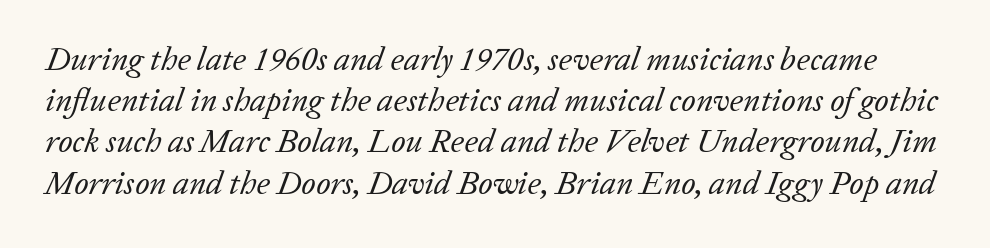
Q: Is the text bold? A: No.
Q: Is the text italic (slanted)? A: Yes, it leans right by about 20 degrees.
Q: Is the typeface a serif or a sans-serif typeface? A: Serif.
Q: Is the text underlined? A: No.
Q: Is the spacing between letters normal or unusually wide? A: Normal.
Q: Is the spacing between lines tight, normal or loose? A: Normal.
Q: Width (condensed, normal, or wide)? A: Normal.
Q: Stroke contrast? A: Low.
Q: x-height? A: Medium.
Q: Monospaced? A: No.
